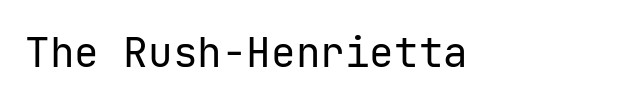
Q: Is the text bold? A: No.
Q: Is the text italic (slanted)? A: No, it is upright.
Q: Is the typeface a serif or a sans-serif typeface? A: Sans-serif.
Q: Is the text underlined? A: No.
Q: Is the spacing between letters normal or unusually wide? A: Normal.
Q: Width (condensed, normal, or wide)? A: Normal.
Q: Stroke contrast? A: Low.
Q: x-height? A: Medium.
